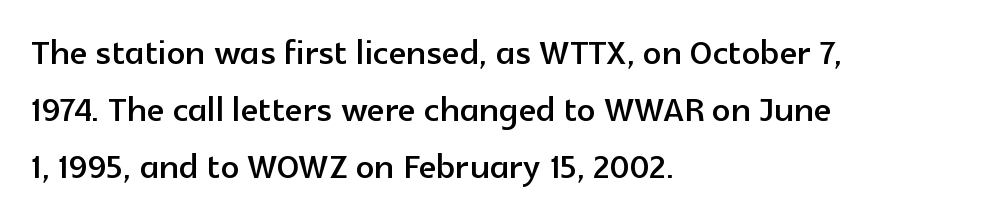
The image shows 46 px sans-serif type, upright; set left-aligned, line spacing 1.24x, normal letter spacing, not underlined; a medium x-height.
